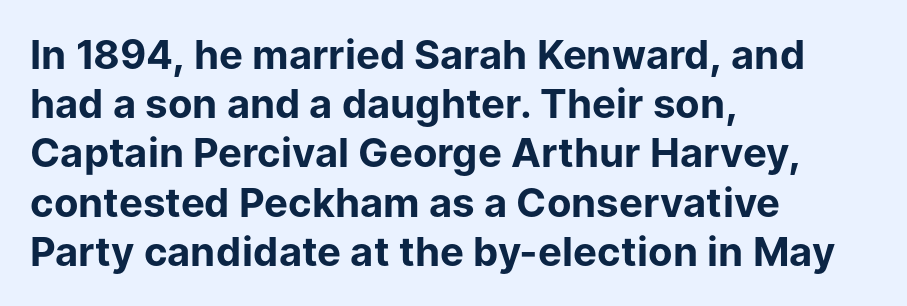
{"serif": "no", "italic": "no", "bold": "yes", "weight": "bold", "width": "normal", "stroke_contrast": "low", "x_height": "medium", "monospaced": "no", "underline": "no", "align": "left", "line_spacing_ratio": 1.23, "letter_spacing": "normal", "letter_spacing_em": 0.0, "glyph_px": 40}
